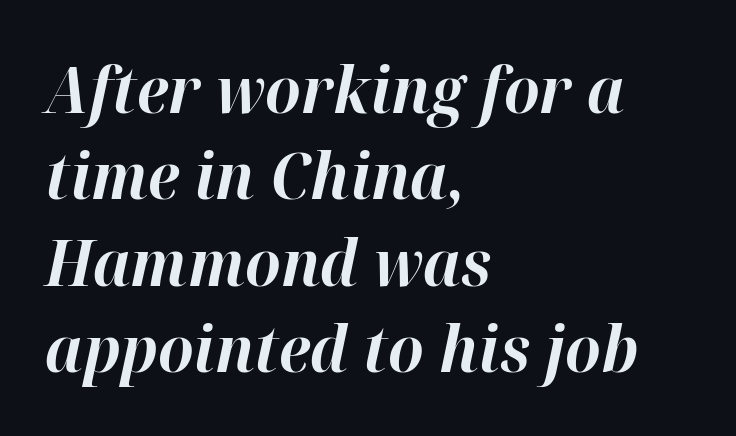
Horizontally, the lines are justified to the leading edge only. The rows are spaced the way most documents space them. This rendering leaves character spacing at its baseline value. These lines are rendered in a variable-pitch font.
